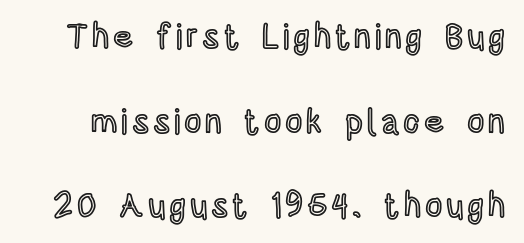
Rows of type keep a wide berth in the vertical direction. These lines are rendered in a variable-pitch font. The type sits square on the baseline with zero lean. Decoration check: the copy has no underline.
